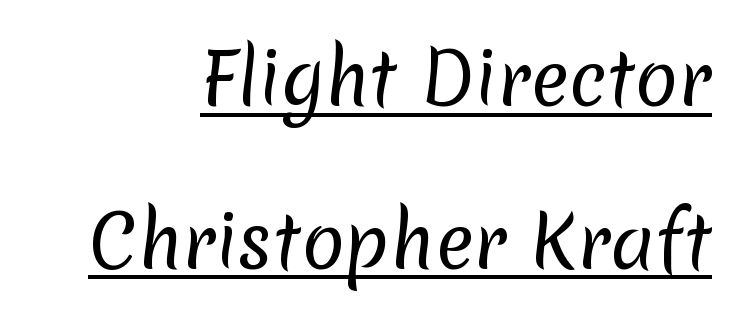
Whoever set this chose breathing room over compactness in the vertical rhythm. Caption: face not bold, strokes unweighted. Line endings align vertically; line beginnings do not. Check where the strokes stop: nothing finishes them off — pure sans.
